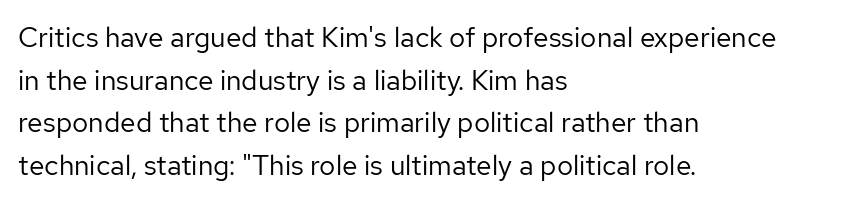
The image shows 28 px regular-weight sans-serif type, upright; set left-aligned, normal line spacing (1.52x), normal letter spacing, not underlined; low stroke contrast and a medium x-height.
